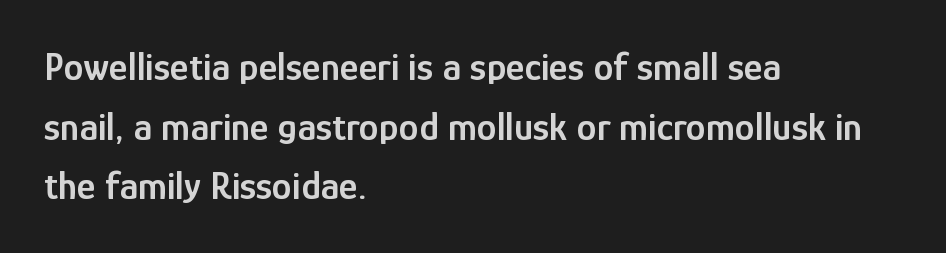
Q: Is the text bold? A: Semi-bold.
Q: Is the text italic (slanted)? A: No, it is upright.
Q: Is the typeface a serif or a sans-serif typeface? A: Sans-serif.
Q: Is the text underlined? A: No.
Q: How is the paragraph aligned? A: Left-aligned.
Q: Is the spacing between letters normal or unusually wide? A: Normal.
Q: Is the spacing between lines tight, normal or loose? A: Normal.
Q: Width (condensed, normal, or wide)? A: Condensed.
Q: Stroke contrast? A: Low.
Q: x-height? A: Medium.
Q: Monospaced? A: No.
